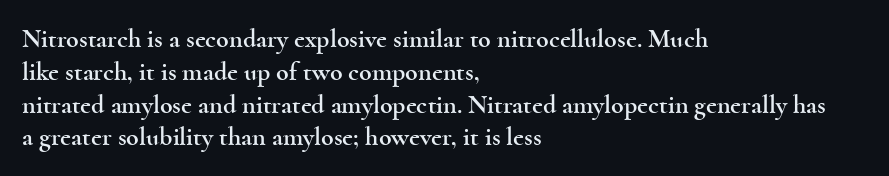
Each new line begins a customary step beneath the previous one. The passage shown is not underscored anywhere. Unlike italic type, these characters show no tilt at all. Casual observation: everything's shoved over to the left.
